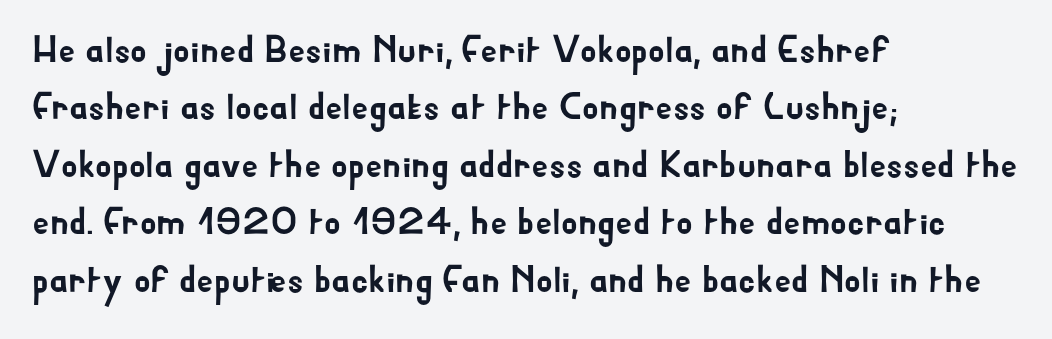
The image shows 38 px sans-serif type, upright; set left-aligned, normal line spacing (1.51x), normal letter spacing, not underlined; low stroke contrast and a small x-height.
